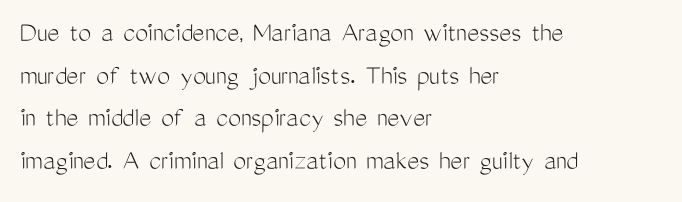
The image shows 29 px light, condensed sans-serif type, upright; set left-aligned, normal line spacing (1.47x), normal letter spacing, not underlined; medium stroke contrast and a medium x-height.
